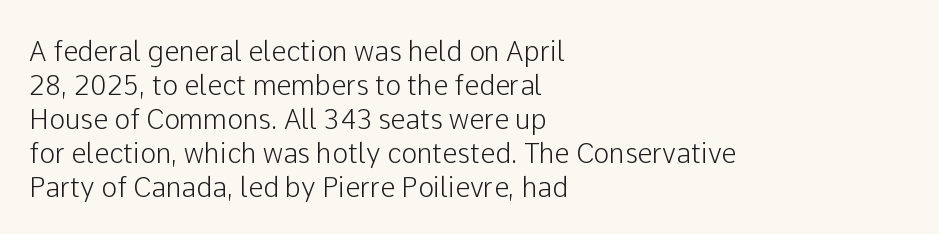
This sample uses plain, unmodified letter spacing. The setting favours the left margin, as ordinary paragraphs usually do. Does the lettering tilt? It doesn't — this is upright. Is there much room between lines? A standard amount, neither cramped nor airy.
